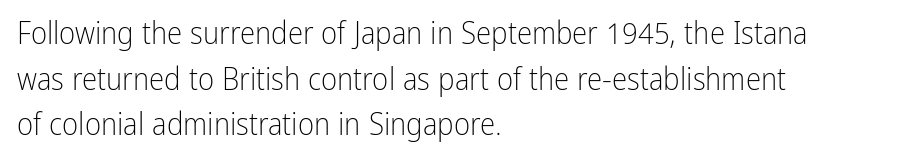
A typesetter would call this leading conventional body-copy spacing. Each letter's strokes conclude bluntly, with no projecting serifs. Unmarked baselines from the first word to the last. Character widths vary here, with narrow letters taking less room than wide ones. Weight class: somewhere from thin through regular.
